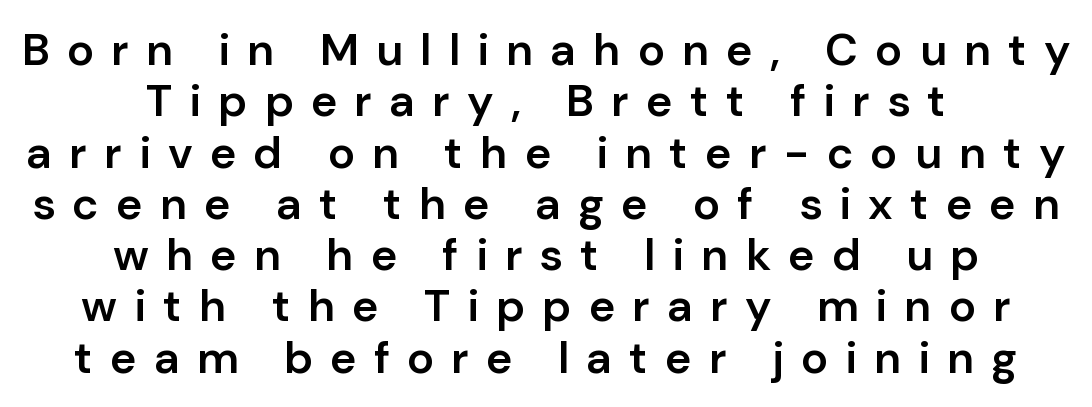
The image shows 45 px semibold sans-serif type, upright; set centered, tight line spacing (1.14x), unusually wide letter spacing (+0.38 em), not underlined; low stroke contrast and a medium x-height.
